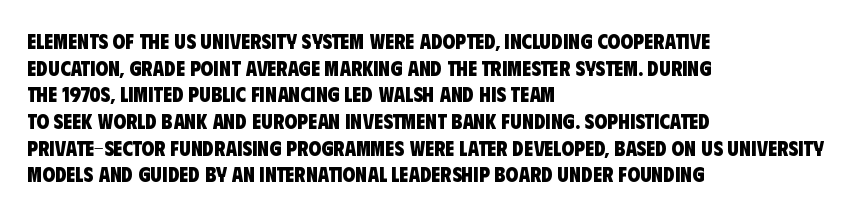
Q: Is the text bold? A: Yes.
Q: Is the text underlined? A: No.
Q: How is the paragraph aligned? A: Left-aligned.
Q: Is the spacing between letters normal or unusually wide? A: Normal.
Q: Is the spacing between lines tight, normal or loose? A: Normal.
